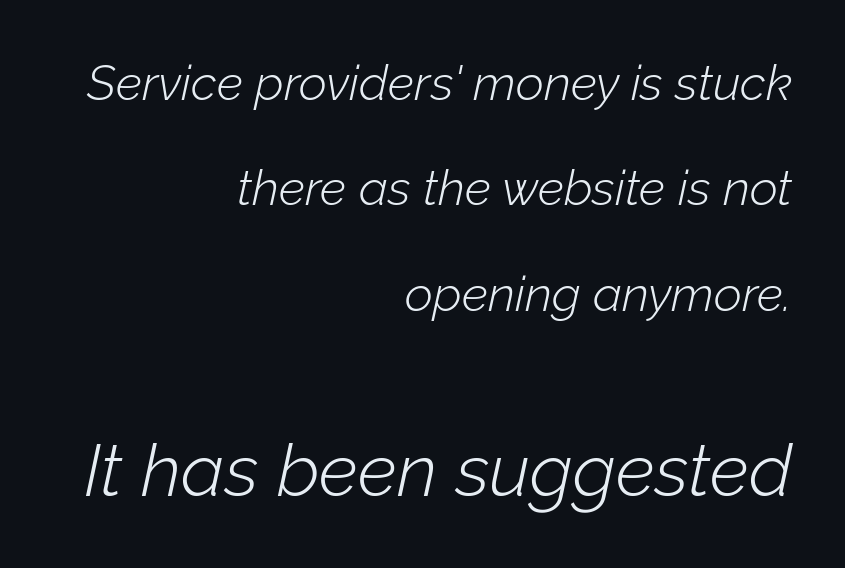
Q: Is the text bold? A: No.
Q: Is the text italic (slanted)? A: Yes, it leans right by about 12 degrees.
Q: Is the text underlined? A: No.
Q: How is the paragraph aligned? A: Right-aligned.
Q: Is the spacing between letters normal or unusually wide? A: Normal.
Q: Is the spacing between lines tight, normal or loose? A: Loose.
Q: Which block of text is set in a larger size, the first (top) or the second (bottom)? A: The second (bottom) one.
Q: Width (condensed, normal, or wide)? A: Normal.
Q: Stroke contrast? A: Low.
Q: x-height? A: Medium.
Q: Monospaced? A: No.
